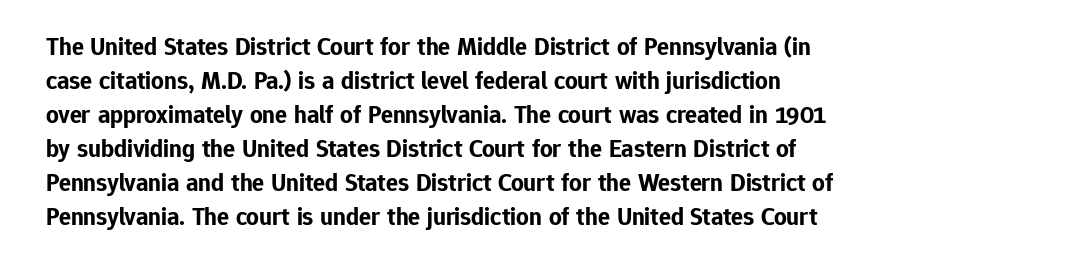
The image shows 25 px bold type, upright; set left-aligned, normal line spacing (1.36x), normal letter spacing, not underlined.
